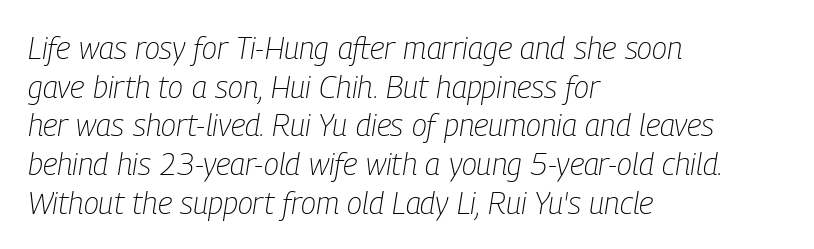
Proportional: the letters do not fall into vertical columns. Anything drawn beneath the words? Only blank space. The lettering tilts uniformly, giving the passage an italic look. No extra tracking has been applied to these lines. Summary of weight: not heavy and not bold.
